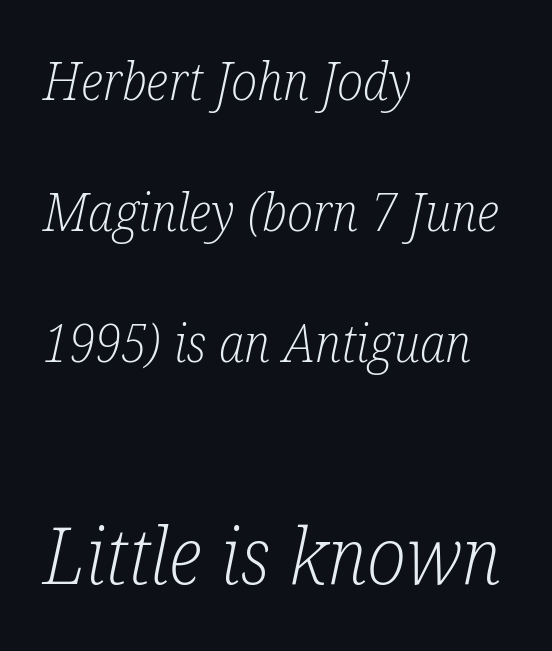
Q: Is the text bold? A: No.
Q: Is the text italic (slanted)? A: Yes, it leans right by about 12 degrees.
Q: Is the typeface a serif or a sans-serif typeface? A: Serif.
Q: Is the text underlined? A: No.
Q: How is the paragraph aligned? A: Left-aligned.
Q: Is the spacing between letters normal or unusually wide? A: Normal.
Q: Is the spacing between lines tight, normal or loose? A: Loose.
Q: Which block of text is set in a larger size, the first (top) or the second (bottom)? A: The second (bottom) one.
Q: Width (condensed, normal, or wide)? A: Condensed.
Q: Stroke contrast? A: Low.
Q: x-height? A: Medium.
Q: Monospaced? A: No.
